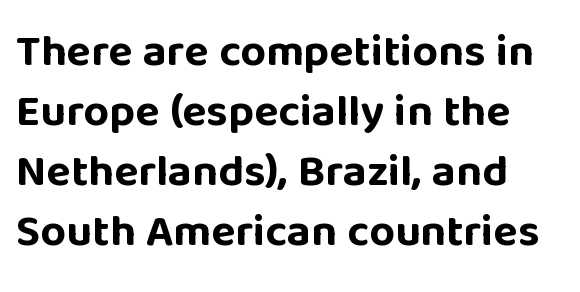
Anything drawn beneath the words? Only blank space. Nobody touched the tracking dial on this one. Each letter's strokes conclude bluntly, with no projecting serifs. Strokes here are thick enough to call this a true bold. Character widths vary here, with narrow letters taking less room than wide ones.
